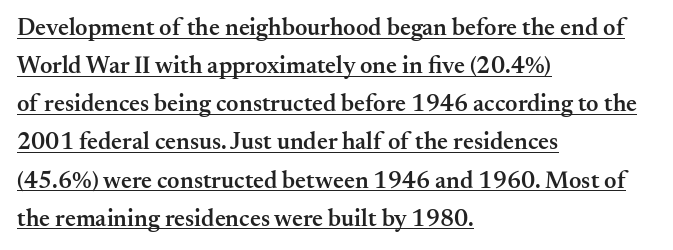
{"italic": "no", "bold": "semi", "underline": "yes", "align": "left", "line_spacing": "normal", "line_spacing_ratio": 1.59, "letter_spacing": "normal", "letter_spacing_em": 0.0, "glyph_px": 24}
